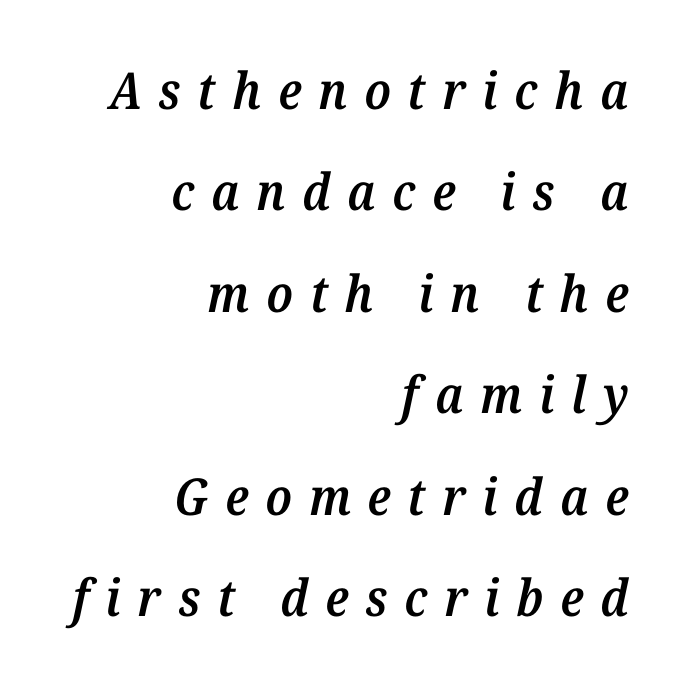
The image shows 51 px semibold serif type, italic (leaning right); set right-aligned, loose line spacing (1.99x), unusually wide letter spacing (+0.33 em), not underlined; medium stroke contrast and a medium x-height.
